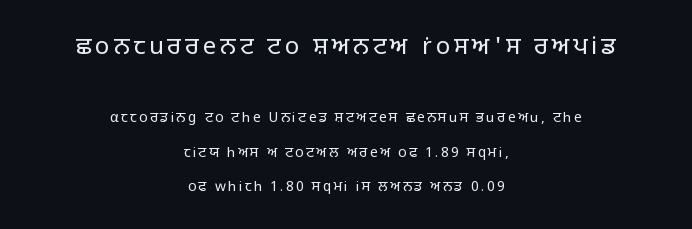
Larger block? The one above; the one below is distinctly smaller. The lettering stays uniformly vertical, giving the passage a roman look. Layout note: lines centered. The characters are drawn with everyday or finer stroke widths.
